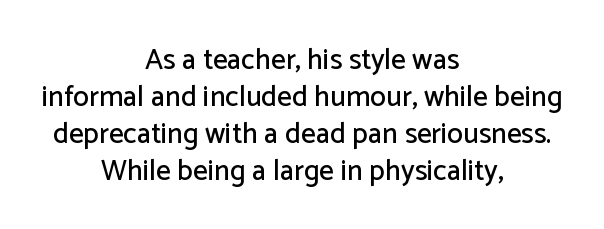
Q: Is the text italic (slanted)? A: No, it is upright.
Q: Is the typeface a serif or a sans-serif typeface? A: Sans-serif.
Q: Is the text underlined? A: No.
Q: How is the paragraph aligned? A: Centered.
Q: Is the spacing between letters normal or unusually wide? A: Normal.
Q: Is the spacing between lines tight, normal or loose? A: Normal.
Q: Width (condensed, normal, or wide)? A: Normal.
Q: Stroke contrast? A: Low.
Q: x-height? A: Medium.
Q: Monospaced? A: No.
